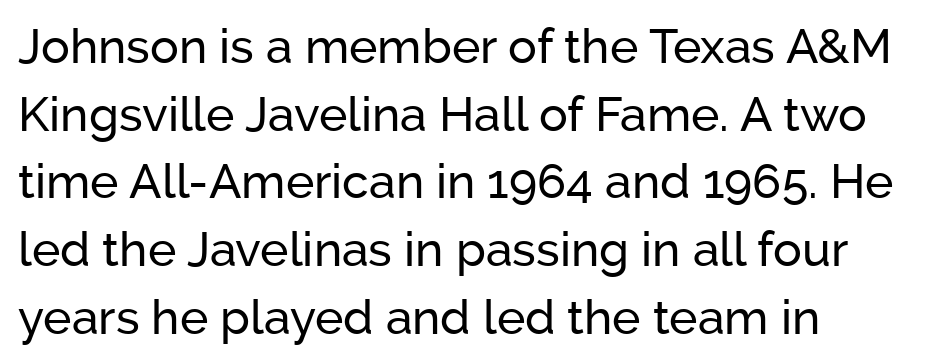
The image shows 48 px sans-serif type, upright; set left-aligned, normal line spacing (1.41x), normal letter spacing, not underlined; low stroke contrast and a medium x-height.
